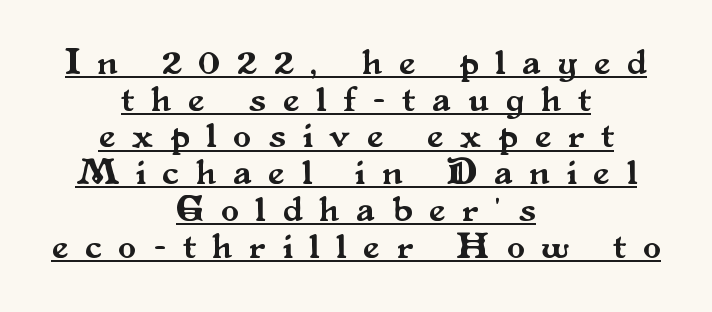
A typesetter would mark this as roman, not italic. The glyphs in this specimen are seriffed. Has an underline been added? It has. The lines are quadded center.
